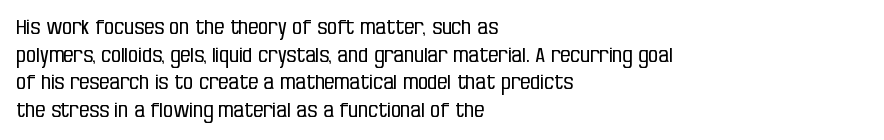
{"italic": "no", "bold": "no", "underline": "no", "align": "left", "line_spacing": "normal", "line_spacing_ratio": 1.38, "letter_spacing": "normal", "letter_spacing_em": 0.0, "glyph_px": 20}
